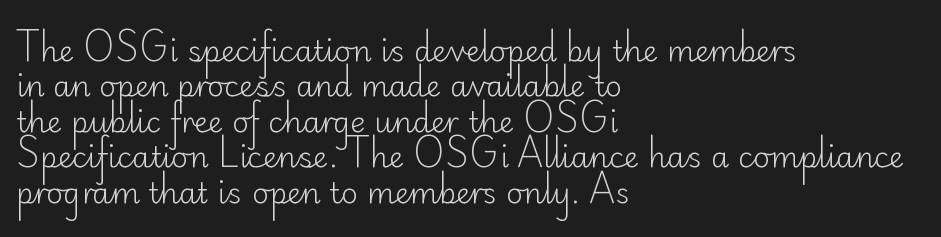
Looks like regular typesetting: each glyph gets only the width it needs. A typesetter would call this zero additional tracking. This is not heavy type; no bold has been used. This is roman type, the default non-slanted kind. These lines are set flush left with a ragged right edge.
